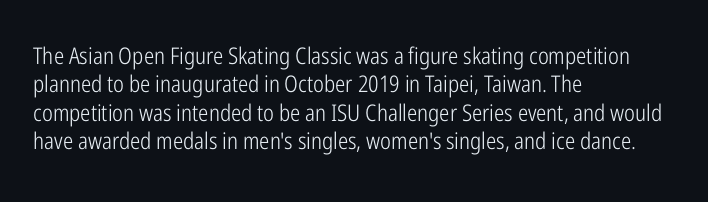
The image shows 23 px text type, upright; set left-aligned, line spacing 1.23x, normal letter spacing, not underlined.
